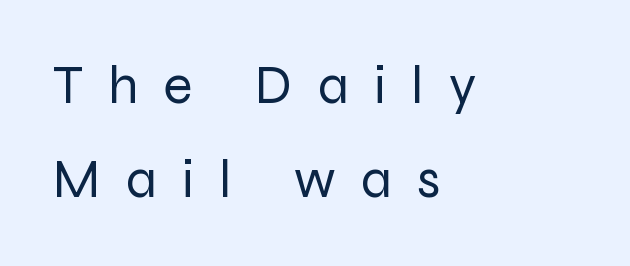
Q: Is the text bold? A: No.
Q: Is the text italic (slanted)? A: No, it is upright.
Q: Is the typeface a serif or a sans-serif typeface? A: Sans-serif.
Q: Is the text underlined? A: No.
Q: How is the paragraph aligned? A: Left-aligned.
Q: Is the spacing between letters normal or unusually wide? A: Unusually wide.
Q: Width (condensed, normal, or wide)? A: Normal.
Q: Stroke contrast? A: Low.
Q: x-height? A: Medium.
Q: Monospaced? A: No.
